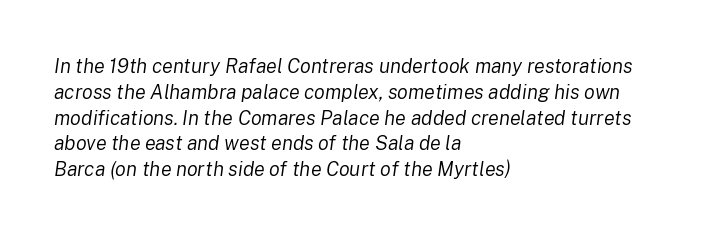
Q: Is the text bold? A: No.
Q: Is the text italic (slanted)? A: Yes, it leans right by about 8 degrees.
Q: Is the text underlined? A: No.
Q: How is the paragraph aligned? A: Left-aligned.
Q: Is the spacing between letters normal or unusually wide? A: Normal.
Q: Is the spacing between lines tight, normal or loose? A: Normal.
